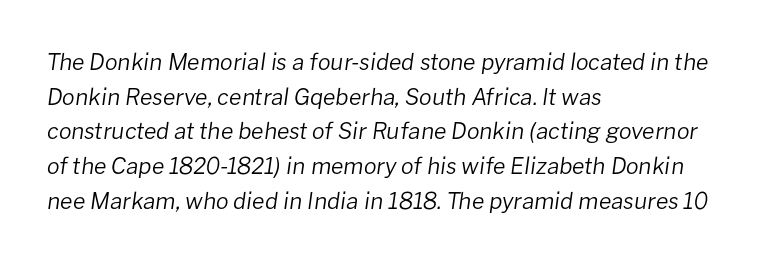
The image shows 23 px text type, italic (leaning right); set left-aligned, normal line spacing (1.51x), normal letter spacing, not underlined.
